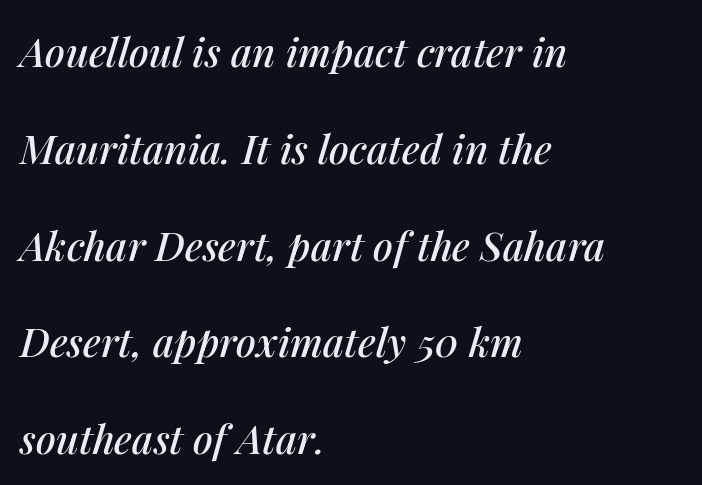
The image shows 40 px text type, italic (leaning right); set left-aligned, loose line spacing (2.42x), normal letter spacing, not underlined; medium stroke contrast and a medium x-height.
